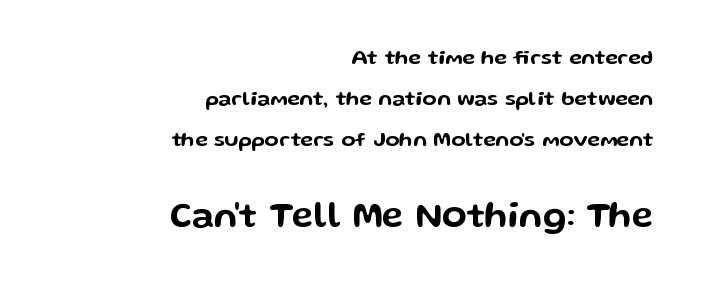
{"serif": "no", "italic": "no", "width": "wide", "stroke_contrast": "low", "x_height": "medium", "monospaced": "no", "underline": "no", "align": "right", "line_spacing": "loose", "line_spacing_ratio": 1.95, "letter_spacing": "normal", "letter_spacing_em": 0.0, "larger_block": "second", "size_ratio": 1.71, "glyph_px": 36}
